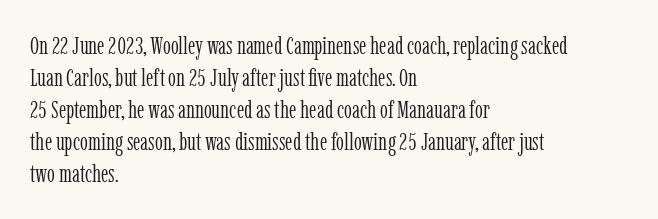
Glance below the letters and you will spot only blank space. The weight tops out at a normal text grade. Teacher's note: observe the even left margin — that is flush-left alignment. Interline gaps are of average width in this sample. In terms of posture, this sample is upright.
